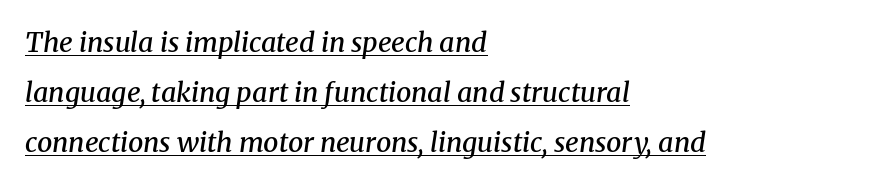
The image shows 27 px text type, italic (leaning right); set left-aligned, line spacing 1.85x, normal letter spacing, underlined.
